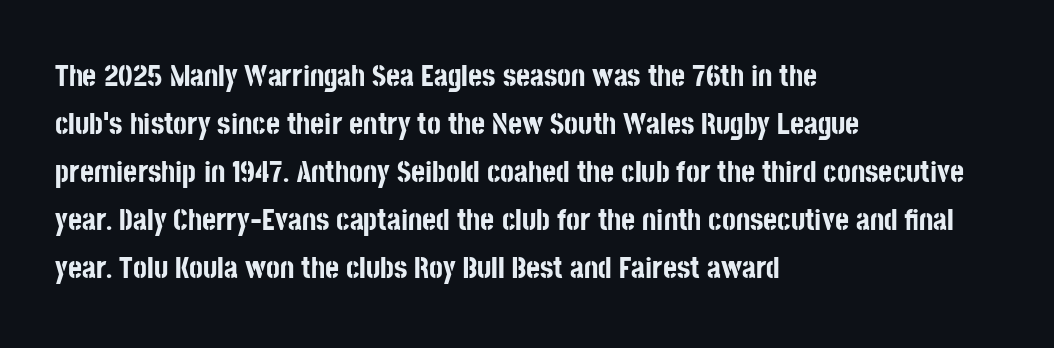
Q: Is the text bold? A: Yes.
Q: Is the text italic (slanted)? A: No, it is upright.
Q: Is the typeface a serif or a sans-serif typeface? A: Sans-serif.
Q: Is the text underlined? A: No.
Q: How is the paragraph aligned? A: Left-aligned.
Q: Is the spacing between letters normal or unusually wide? A: Normal.
Q: Is the spacing between lines tight, normal or loose? A: Normal.
Q: Width (condensed, normal, or wide)? A: Condensed.
Q: Stroke contrast? A: Low.
Q: x-height? A: Large.
Q: Monospaced? A: No.
